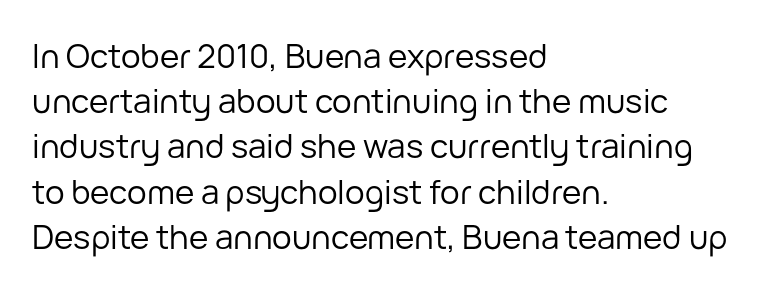
The image shows 33 px regular-weight sans-serif type, upright; set left-aligned, normal line spacing (1.37x), normal letter spacing, not underlined; low stroke contrast and a medium x-height.
